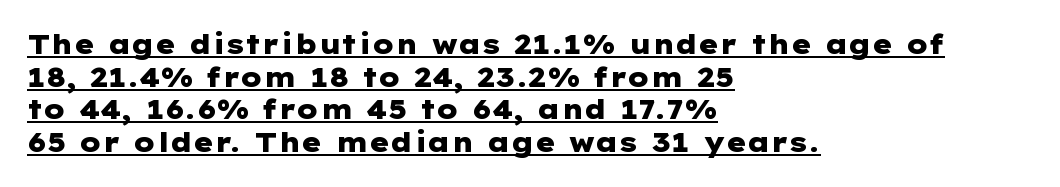
Q: Is the text bold? A: Yes.
Q: Is the text italic (slanted)? A: No, it is upright.
Q: Is the text underlined? A: Yes.
Q: How is the paragraph aligned? A: Left-aligned.
Q: Is the spacing between letters normal or unusually wide? A: Normal.
